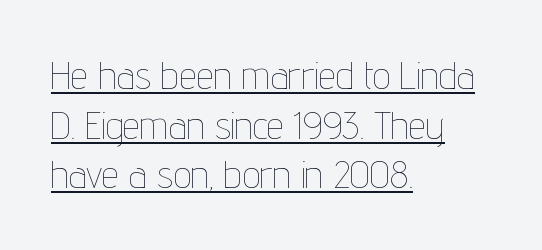
The image shows 39 px thin, condensed type, upright; set left-aligned, normal line spacing (1.27x), normal letter spacing, underlined; low stroke contrast and a medium x-height.
